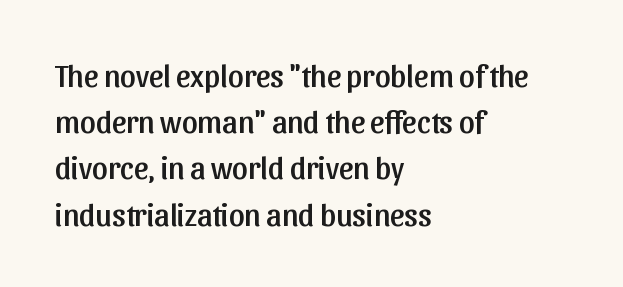
The designer went with a sans here, leaving each stem footless. Summary of vertical rhythm: regular, with standard interline spacing. There is no visible air inserted between adjacent glyphs. Here the designer chose a conventional face with non-uniform glyph widths. Where is the straight margin? On the left.
